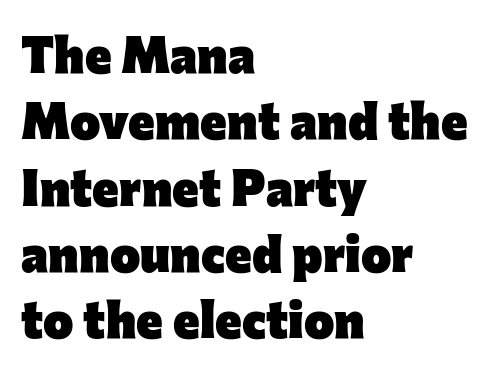
The image shows 51 px heavy sans-serif type, upright; set left-aligned, normal line spacing (1.3x), normal letter spacing, not underlined; low stroke contrast and a medium x-height.
